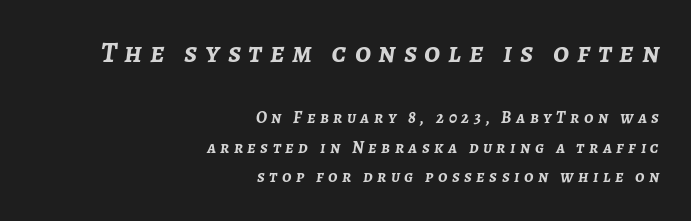
Q: Is the text bold? A: Yes.
Q: Is the text italic (slanted)? A: Yes, it leans right by about 7 degrees.
Q: Is the text underlined? A: No.
Q: How is the paragraph aligned? A: Right-aligned.
Q: Is the spacing between letters normal or unusually wide? A: Unusually wide.
Q: Which block of text is set in a larger size, the first (top) or the second (bottom)? A: The first (top) one.
Q: Width (condensed, normal, or wide)? A: Normal.
Q: Stroke contrast? A: Low.
Q: x-height? A: Medium.
Q: Monospaced? A: No.
